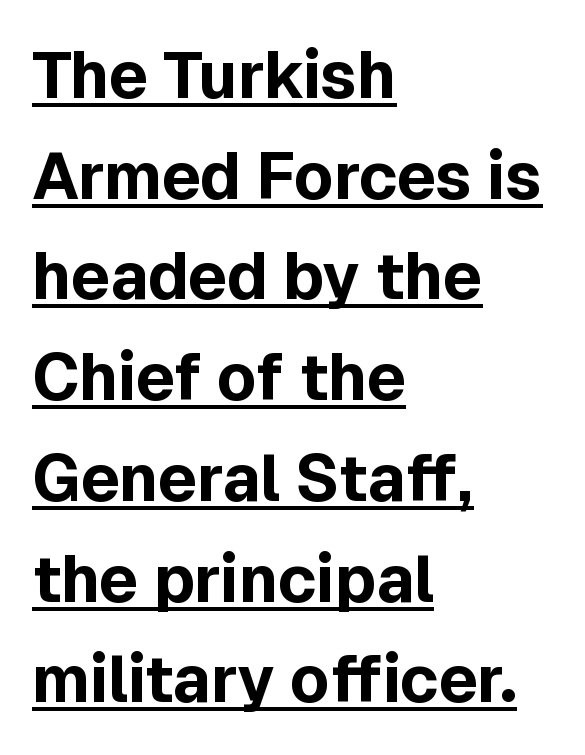
The image shows 65 px bold sans-serif type, upright; set left-aligned, normal line spacing (1.55x), normal letter spacing, underlined; a medium x-height.
